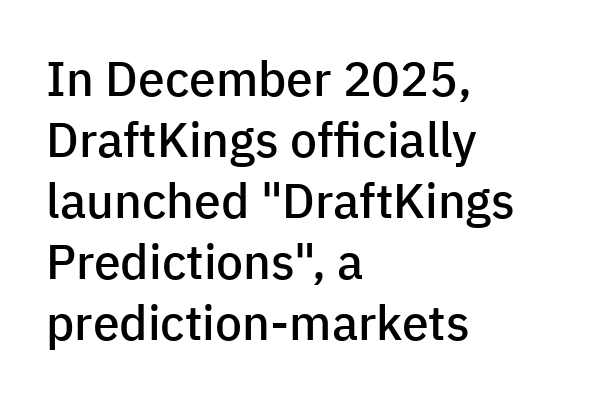
The image shows 48 px semibold sans-serif type, upright; set left-aligned, normal line spacing (1.27x), normal letter spacing, not underlined; low stroke contrast and a medium x-height.
